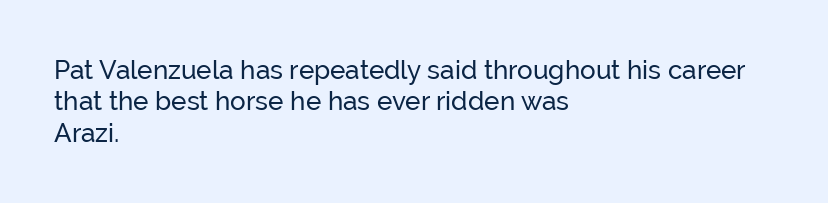
{"italic": "no", "underline": "no", "align": "left", "line_spacing_ratio": 1.21, "letter_spacing": "normal", "letter_spacing_em": 0.0, "glyph_px": 26}
